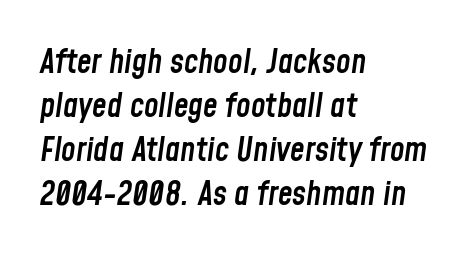
A semibold gives these letters moderate extra thickness, short of bold. Descender tails drop into unmarked territory. The rendering uses natural spacing where letterforms have individual widths. In CSS terms this would be text-align: left.
